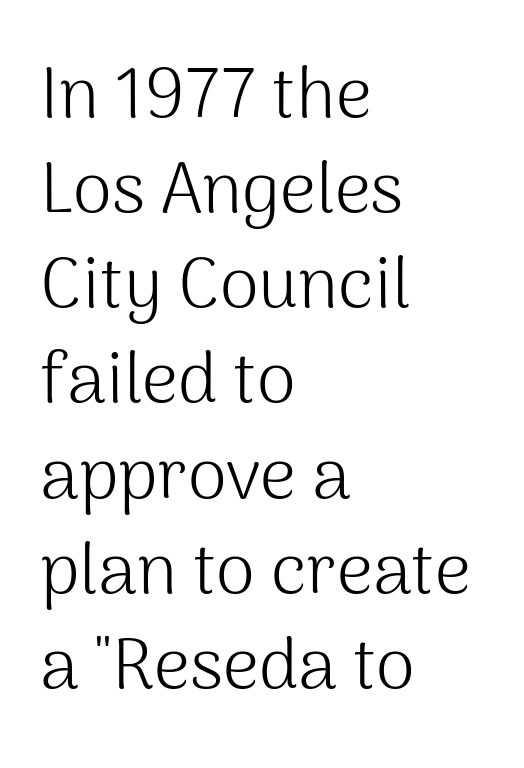
What stands out about the letter spacing? Nothing — it is the standard amount. The designer left line spacing at the default. Weight: not bold — regular or lighter. In terms of letterform style, serifs are entirely absent. The lettering holds an erect, upright posture throughout.
